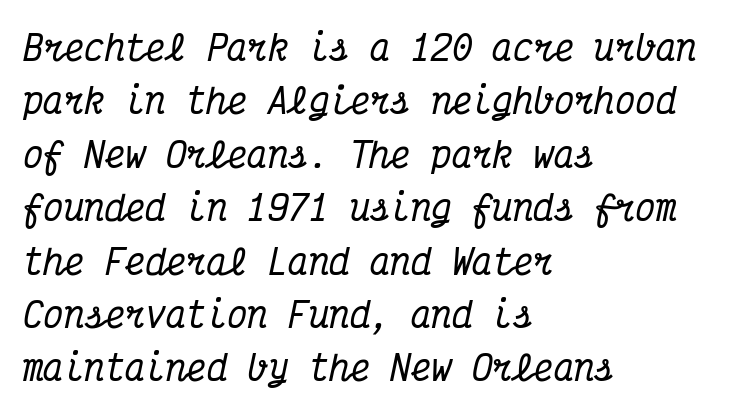
The image shows 34 px condensed serif type, italic (leaning right), monospaced; set left-aligned, normal line spacing (1.57x), normal letter spacing, not underlined; medium stroke contrast and a medium x-height.
